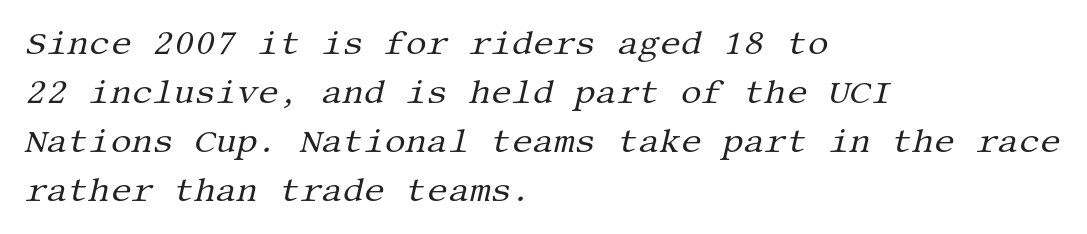
The image shows 33 px regular-weight serif type, italic (leaning right); set left-aligned, normal line spacing (1.48x), normal letter spacing, not underlined; medium stroke contrast and a large x-height.
